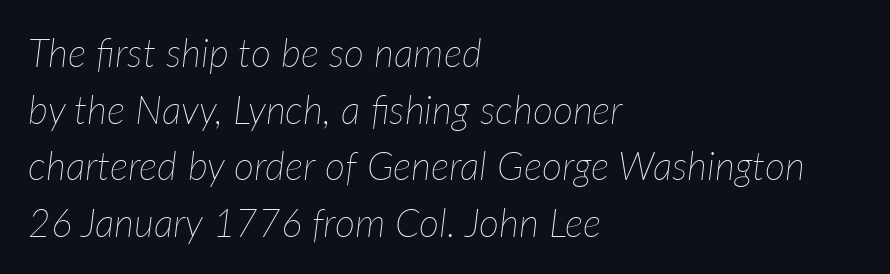
Q: Is the text bold? A: No.
Q: Is the text italic (slanted)? A: Yes, it leans right by about 7 degrees.
Q: Is the text underlined? A: No.
Q: How is the paragraph aligned? A: Left-aligned.
Q: Is the spacing between letters normal or unusually wide? A: Normal.
Q: Is the spacing between lines tight, normal or loose? A: Normal.
Q: Width (condensed, normal, or wide)? A: Normal.
Q: Stroke contrast? A: Low.
Q: x-height? A: Medium.
Q: Monospaced? A: No.
